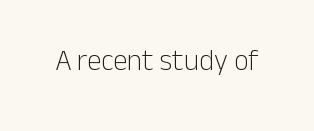
Type without underlining. Are there feet on the stems? There aren't — it's a sans. Spacing verdict: proportional, widths tailored to each character. The letterforms sit shoulder to shoulder at normal distance. The specimen reads as upright at a glance. The strokes carry an ordinary text weight at most.
